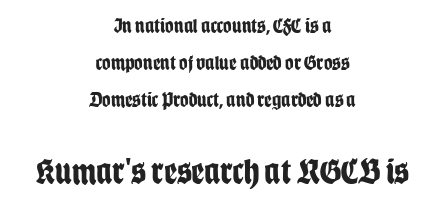
Q: Is the text bold? A: Yes.
Q: Is the text italic (slanted)? A: No, it is upright.
Q: Is the typeface a serif or a sans-serif typeface? A: Sans-serif.
Q: Is the text underlined? A: No.
Q: How is the paragraph aligned? A: Centered.
Q: Is the spacing between letters normal or unusually wide? A: Normal.
Q: Which block of text is set in a larger size, the first (top) or the second (bottom)? A: The second (bottom) one.
Q: Width (condensed, normal, or wide)? A: Condensed.
Q: Stroke contrast? A: Low.
Q: x-height? A: Large.
Q: Monospaced? A: No.
